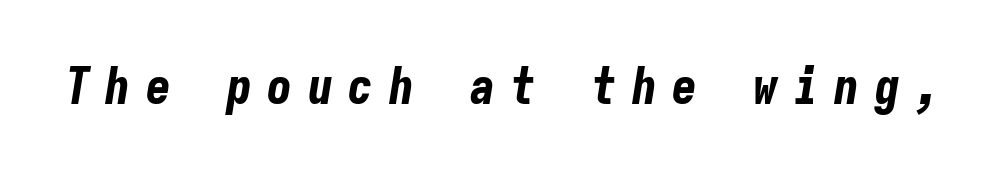
Q: Is the text bold? A: Yes.
Q: Is the text italic (slanted)? A: Yes, it leans right by about 9 degrees.
Q: Is the text underlined? A: No.
Q: Is the spacing between letters normal or unusually wide? A: Unusually wide.
Q: Width (condensed, normal, or wide)? A: Condensed.
Q: Stroke contrast? A: Low.
Q: x-height? A: Medium.
Q: Monospaced? A: Yes.
